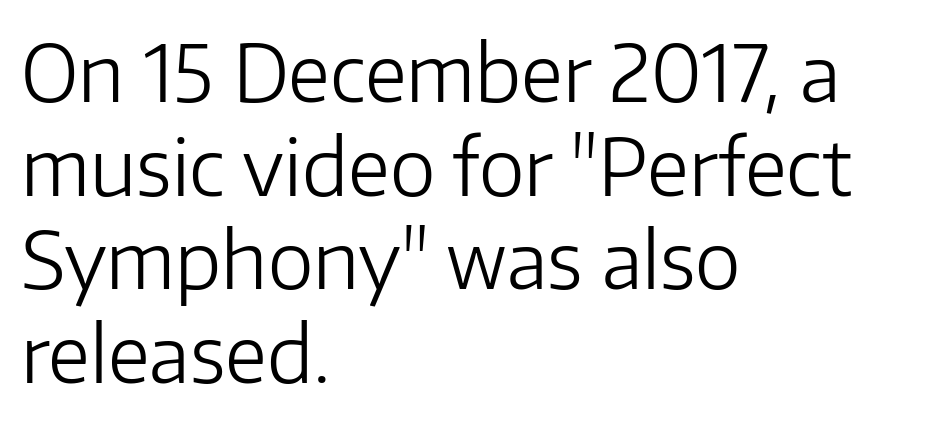
{"serif": "no", "italic": "no", "bold": "no", "weight": "light", "width": "normal", "stroke_contrast": "low", "x_height": "medium", "monospaced": "no", "underline": "no", "align": "left", "line_spacing_ratio": 1.2, "letter_spacing": "normal", "letter_spacing_em": 0.0, "glyph_px": 78}
